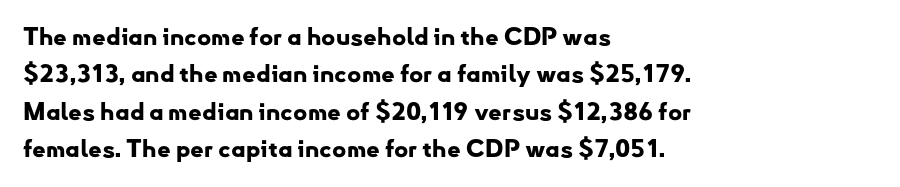
Q: Is the text bold? A: Yes.
Q: Is the text italic (slanted)? A: No, it is upright.
Q: Is the text underlined? A: No.
Q: How is the paragraph aligned? A: Left-aligned.
Q: Is the spacing between letters normal or unusually wide? A: Normal.
Q: Is the spacing between lines tight, normal or loose? A: Normal.
